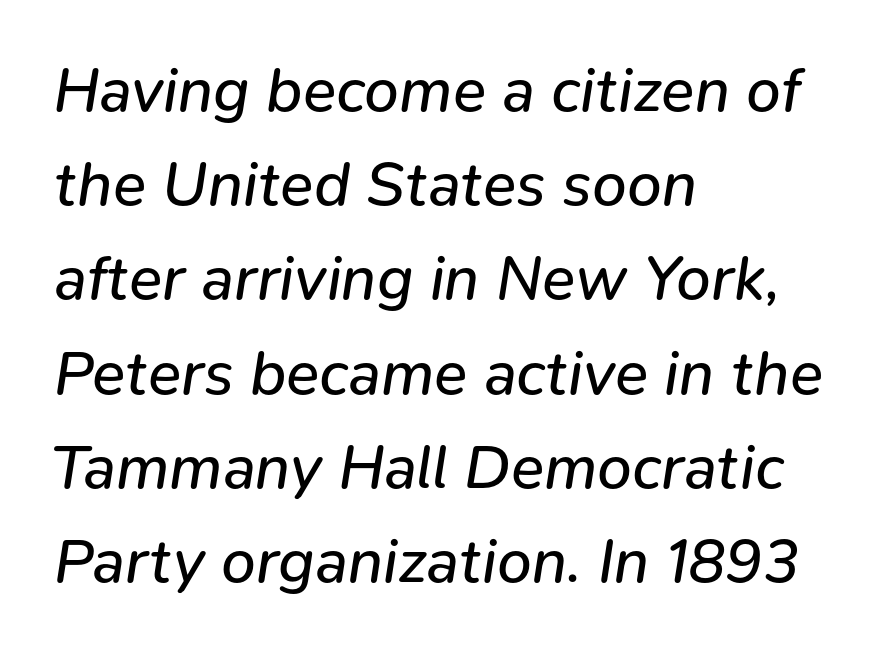
Q: Is the text bold? A: No.
Q: Is the text italic (slanted)? A: Yes, it leans right by about 9 degrees.
Q: Is the text underlined? A: No.
Q: How is the paragraph aligned? A: Left-aligned.
Q: Is the spacing between letters normal or unusually wide? A: Normal.
Q: Is the spacing between lines tight, normal or loose? A: Normal.
Q: Width (condensed, normal, or wide)? A: Normal.
Q: Stroke contrast? A: Low.
Q: x-height? A: Medium.
Q: Monospaced? A: No.
